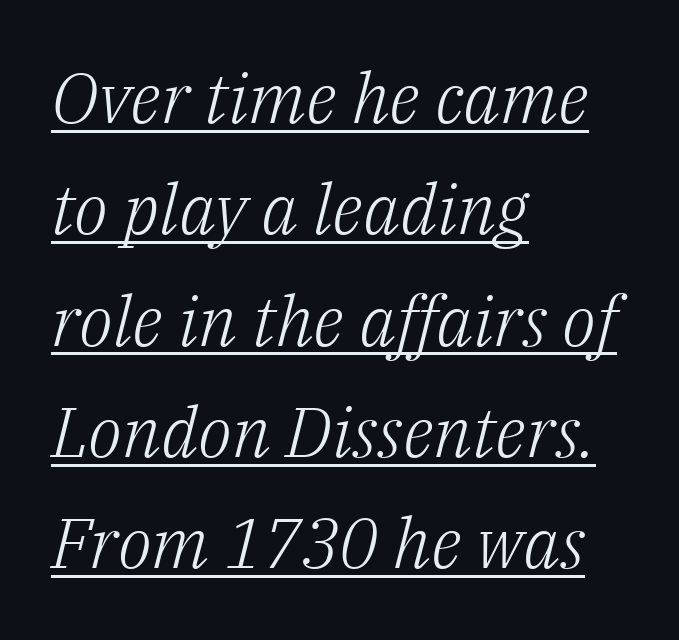
The image shows 70 px light serif type, italic (leaning right); set left-aligned, normal line spacing (1.59x), normal letter spacing, underlined; low stroke contrast and a medium x-height.
